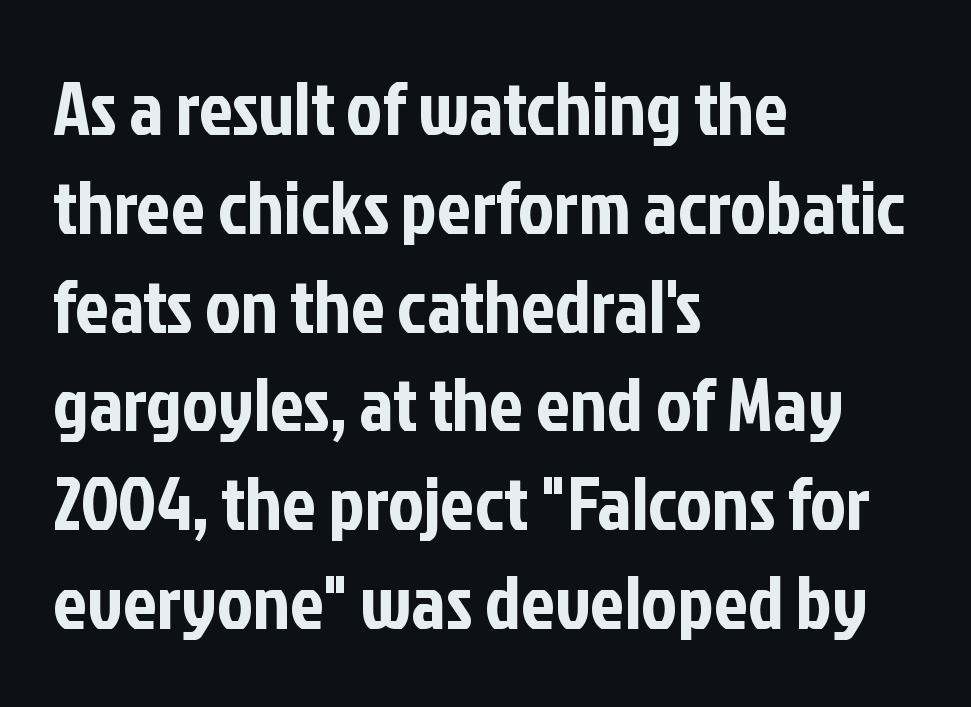
The image shows 76 px condensed sans-serif type, upright; set left-aligned, normal line spacing (1.3x), normal letter spacing, not underlined; low stroke contrast and a medium x-height.
